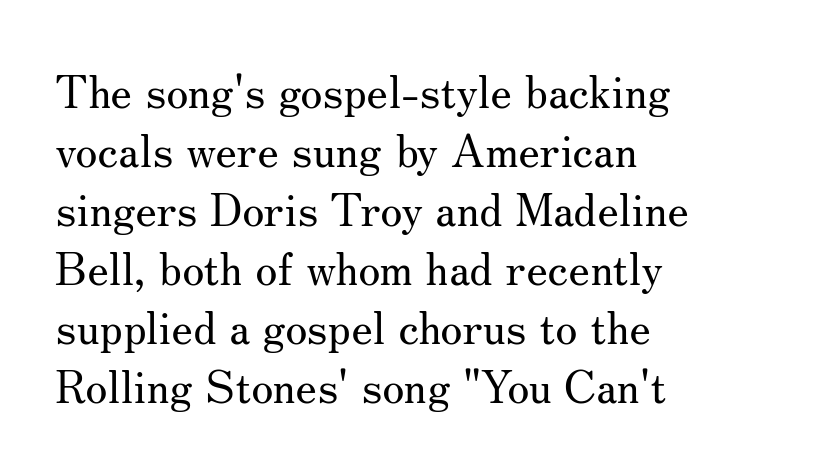
The image shows 45 px regular-weight serif type, upright; set left-aligned, normal line spacing (1.31x), normal letter spacing, not underlined; medium stroke contrast and a small x-height.
